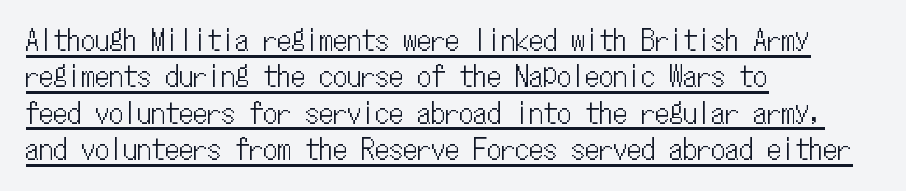
One glance says typical: line gaps are just what's usual. The compositor pushed each line to the left boundary. Each letter, wide or thin by design, is forced into the same width here. Is there an underline? Yes — a line sits under the letters.
